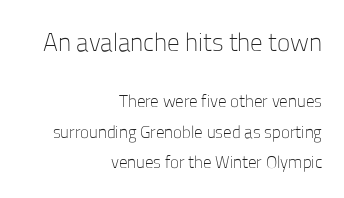
All the whitespace from short lines collects on the left. Characters follow at the spacing the type designer built in. Words float on clear page, feet unadorned. The initial chunk of copy outweighs the following chunk in type size. Is this a heavy cut? Hardly; it is regular or lighter. Ascenders rise straight up at ninety degrees.
